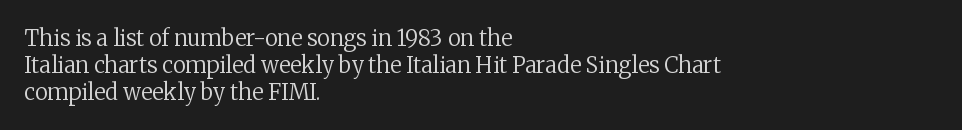
Honestly, the letter spacing is just normal — you wouldn't notice it. A student would call this left alignment; a typographer would say flush left, rag right. The font sits on the lighter half of the weight spectrum, regular included. Just letters on the line, the space beneath them empty.
